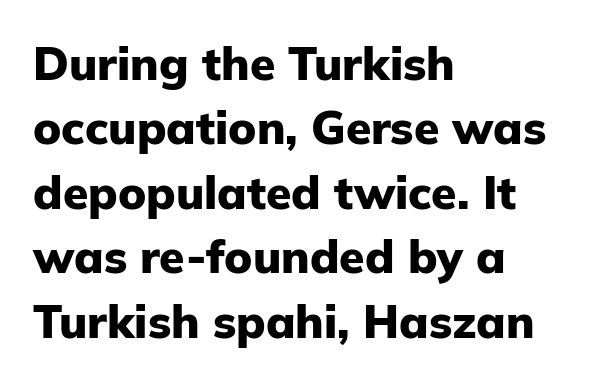
{"serif": "no", "italic": "no", "bold": "yes", "weight": "heavy", "width": "normal", "stroke_contrast": "low", "x_height": "medium", "monospaced": "no", "underline": "no", "align": "left", "line_spacing": "normal", "line_spacing_ratio": 1.4, "letter_spacing": "normal", "letter_spacing_em": 0.0, "glyph_px": 46}
